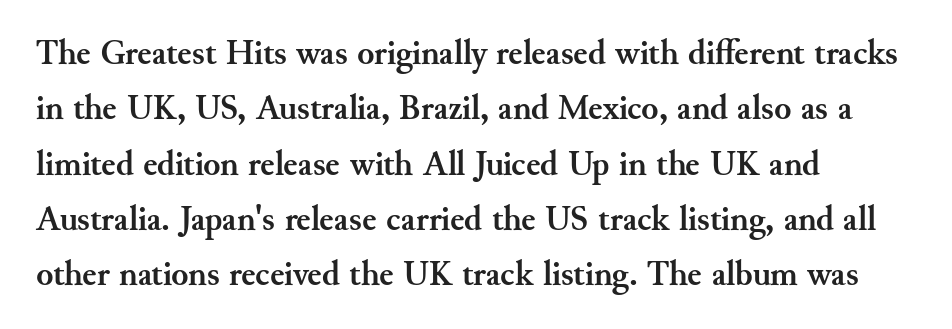
This is serif lettering, the kind often seen in printed books. Stroke thickness is high; the sample reads as a true bold. Looks like regular typesetting: each glyph gets only the width it needs. The font's upright variant was chosen for this text.
